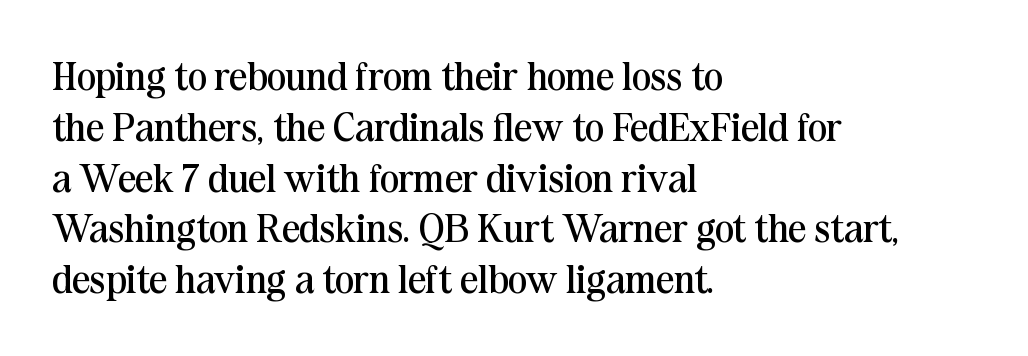
Q: Is the text bold? A: No.
Q: Is the text italic (slanted)? A: No, it is upright.
Q: Is the typeface a serif or a sans-serif typeface? A: Serif.
Q: Is the text underlined? A: No.
Q: How is the paragraph aligned? A: Left-aligned.
Q: Is the spacing between letters normal or unusually wide? A: Normal.
Q: Is the spacing between lines tight, normal or loose? A: Normal.
Q: Width (condensed, normal, or wide)? A: Normal.
Q: Stroke contrast? A: Medium.
Q: x-height? A: Medium.
Q: Monospaced? A: No.
